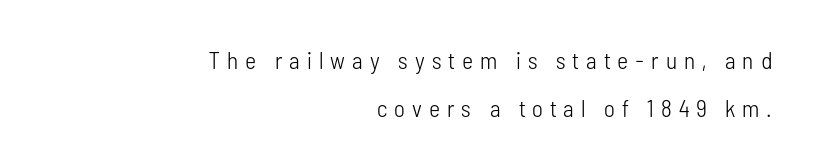
Q: Is the text bold? A: No.
Q: Is the text italic (slanted)? A: No, it is upright.
Q: Is the text underlined? A: No.
Q: How is the paragraph aligned? A: Right-aligned.
Q: Is the spacing between letters normal or unusually wide? A: Unusually wide.
Q: Is the spacing between lines tight, normal or loose? A: Loose.
